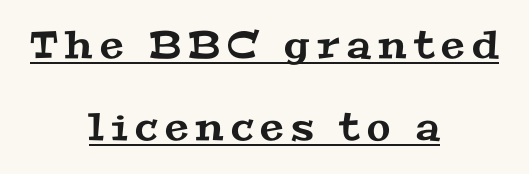
Q: Is the typeface a serif or a sans-serif typeface? A: Serif.
Q: Is the text underlined? A: Yes.
Q: How is the paragraph aligned? A: Centered.
Q: Is the spacing between lines tight, normal or loose? A: Loose.
Q: Width (condensed, normal, or wide)? A: Wide.
Q: Stroke contrast? A: Medium.
Q: x-height? A: Medium.
Q: Monospaced? A: No.
